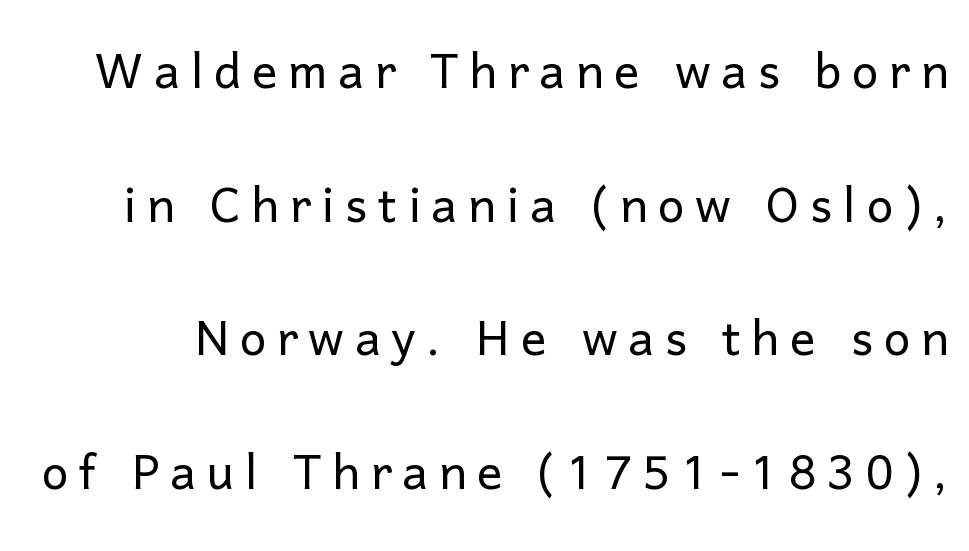
The image shows 63 px light sans-serif type, upright; set loose line spacing (2.12x), not underlined; low stroke contrast and a medium x-height.
